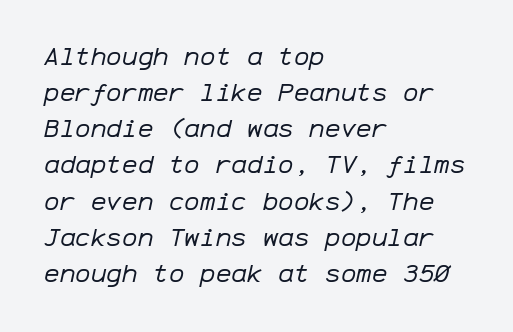
Q: Is the text bold? A: No.
Q: Is the text italic (slanted)? A: Yes, it leans right by about 12 degrees.
Q: Is the text underlined? A: No.
Q: How is the paragraph aligned? A: Left-aligned.
Q: Is the spacing between letters normal or unusually wide? A: Normal.
Q: Is the spacing between lines tight, normal or loose? A: Normal.
